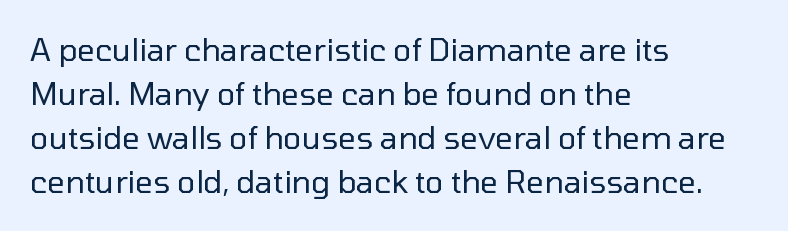
The image shows 31 px regular-weight sans-serif type, upright; set left-aligned, normal line spacing (1.42x), normal letter spacing, not underlined; low stroke contrast and a medium x-height.
